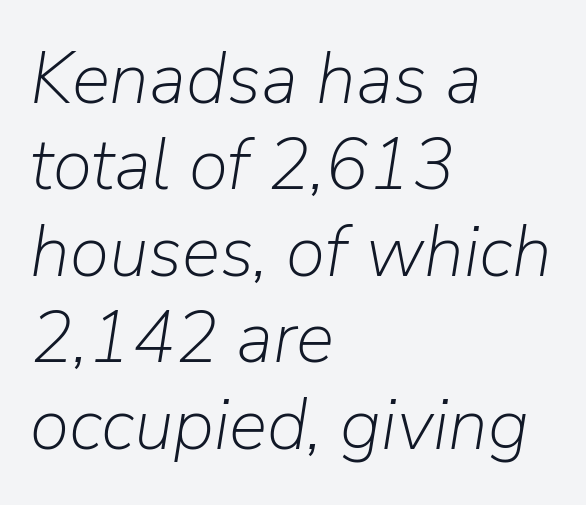
Q: Is the text bold? A: No.
Q: Is the text italic (slanted)? A: Yes, it leans right by about 9 degrees.
Q: Is the text underlined? A: No.
Q: How is the paragraph aligned? A: Left-aligned.
Q: Is the spacing between letters normal or unusually wide? A: Normal.
Q: Width (condensed, normal, or wide)? A: Normal.
Q: Stroke contrast? A: Low.
Q: x-height? A: Medium.
Q: Monospaced? A: No.
